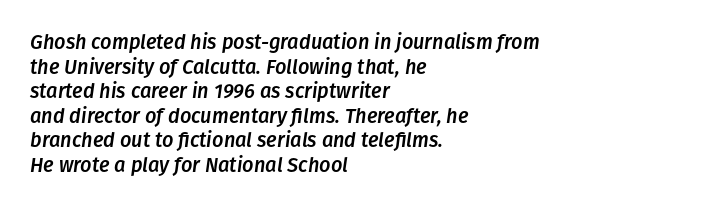
Spacing between characters is what you'd get straight out of the box. Alignment: flush left. Only glyphs here, with clear space below each row. The rendering applies a slant to the glyphs.
